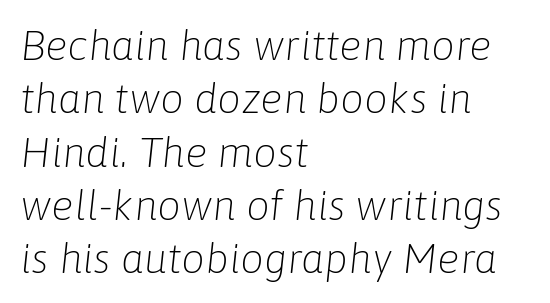
Varying glyph widths throughout — classic text-font behaviour. Tracking here is standard; glyphs follow each other at the usual distance. Caption: face not bold, strokes unweighted. Compared with ordinary roman type, these characters are visibly tilted.
